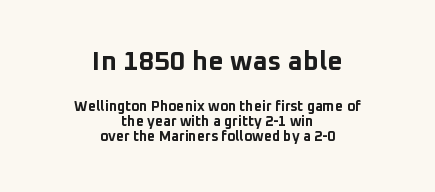
{"italic": "no", "bold": "yes", "underline": "no", "align": "center", "line_spacing": "tight", "line_spacing_ratio": 1.08, "letter_spacing": "normal", "letter_spacing_em": 0.0, "larger_block": "first", "size_ratio": 1.93, "glyph_px": 27}
